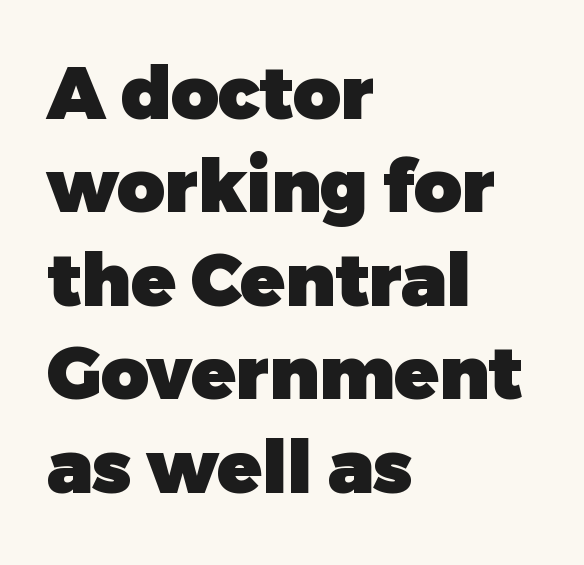
The image shows 73 px heavy sans-serif type, upright; set left-aligned, normal line spacing (1.28x), normal letter spacing, not underlined; low stroke contrast and a medium x-height.
